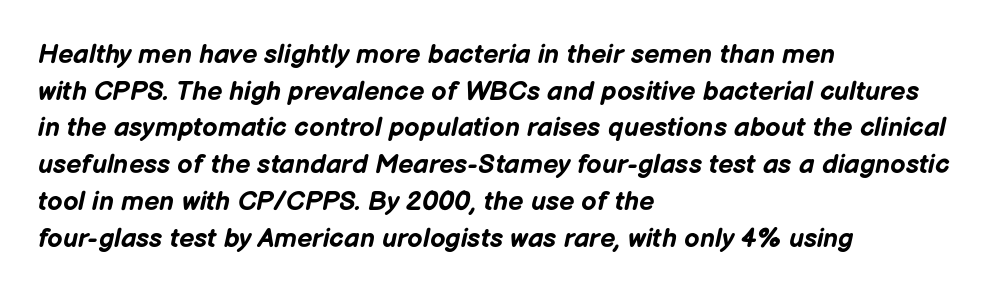
It's the slanting kind of type. Set as a true bold cut, around the 700 mark. The rendering anchors every line to the left-hand side. Descender tails drop into unmarked territory. Normally led — the rows are evenly, conventionally spaced. Here the glyphs are tracked normally, forming tight word shapes.
